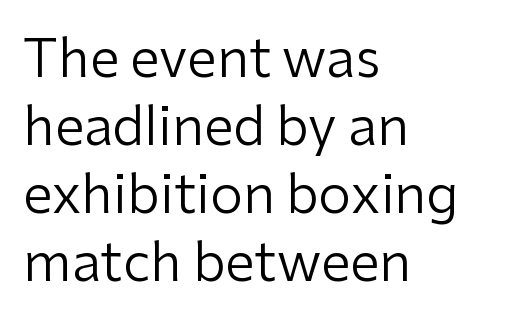
Q: Is the text bold? A: No.
Q: Is the text italic (slanted)? A: No, it is upright.
Q: Is the typeface a serif or a sans-serif typeface? A: Sans-serif.
Q: Is the text underlined? A: No.
Q: How is the paragraph aligned? A: Left-aligned.
Q: Is the spacing between letters normal or unusually wide? A: Normal.
Q: Is the spacing between lines tight, normal or loose? A: Normal.
Q: Width (condensed, normal, or wide)? A: Normal.
Q: Stroke contrast? A: Low.
Q: x-height? A: Medium.
Q: Monospaced? A: No.
